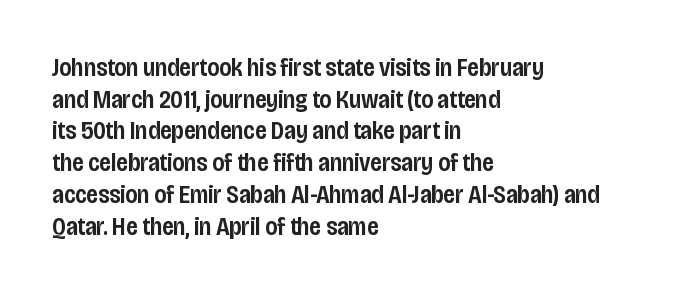
The image shows 25 px text type, upright; set left-aligned, normal line spacing (1.27x), normal letter spacing, not underlined.
